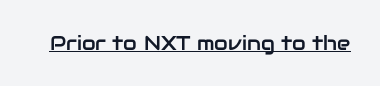
The image shows 20 px text type, upright; set normal letter spacing, underlined.
